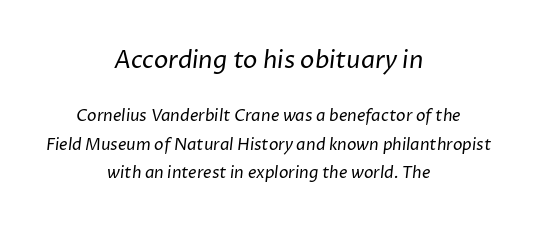
This sample uses plain, unmodified letter spacing. Look at the glyph heights: the upper group is clearly the bigger setting. Heaviness? Minimal to ordinary, like unemphasized prose. Descender tails drop into unmarked territory. Casual observation: everything's sitting right in the middle.
